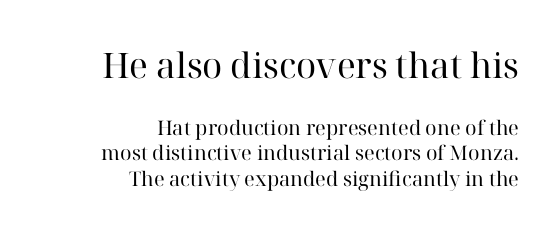
Q: Is the text bold? A: No.
Q: Is the text italic (slanted)? A: No, it is upright.
Q: Is the typeface a serif or a sans-serif typeface? A: Serif.
Q: Is the text underlined? A: No.
Q: How is the paragraph aligned? A: Right-aligned.
Q: Is the spacing between letters normal or unusually wide? A: Normal.
Q: Is the spacing between lines tight, normal or loose? A: Normal.
Q: Which block of text is set in a larger size, the first (top) or the second (bottom)? A: The first (top) one.
Q: Width (condensed, normal, or wide)? A: Normal.
Q: Stroke contrast? A: High.
Q: x-height? A: Medium.
Q: Monospaced? A: No.
